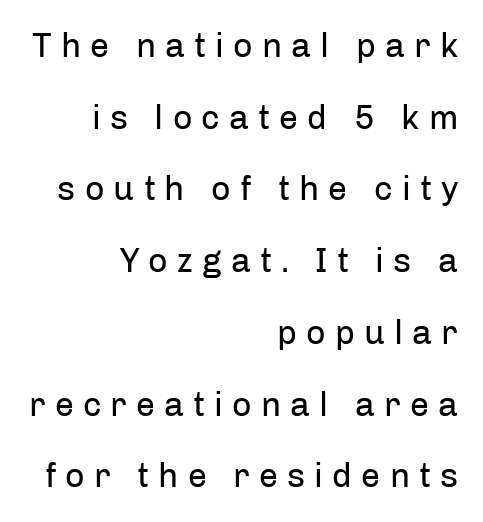
The image shows 34 px regular-weight sans-serif type, upright; set right-aligned, loose line spacing (2.11x), unusually wide letter spacing (+0.27 em), not underlined; low stroke contrast and a medium x-height.
